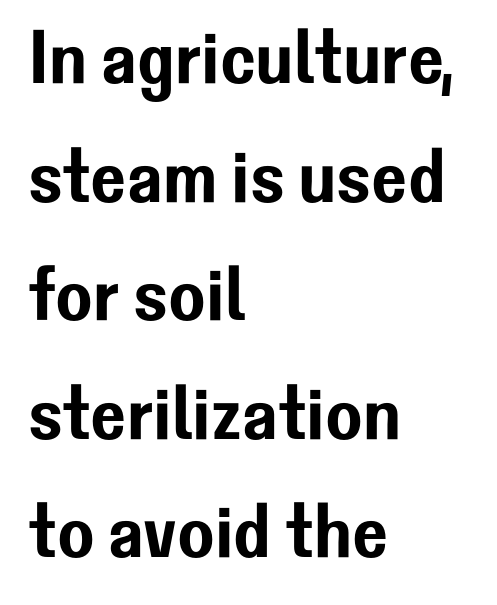
The image shows 76 px sans-serif type, upright; set left-aligned, normal line spacing (1.56x), normal letter spacing, not underlined; low stroke contrast and a medium x-height.
